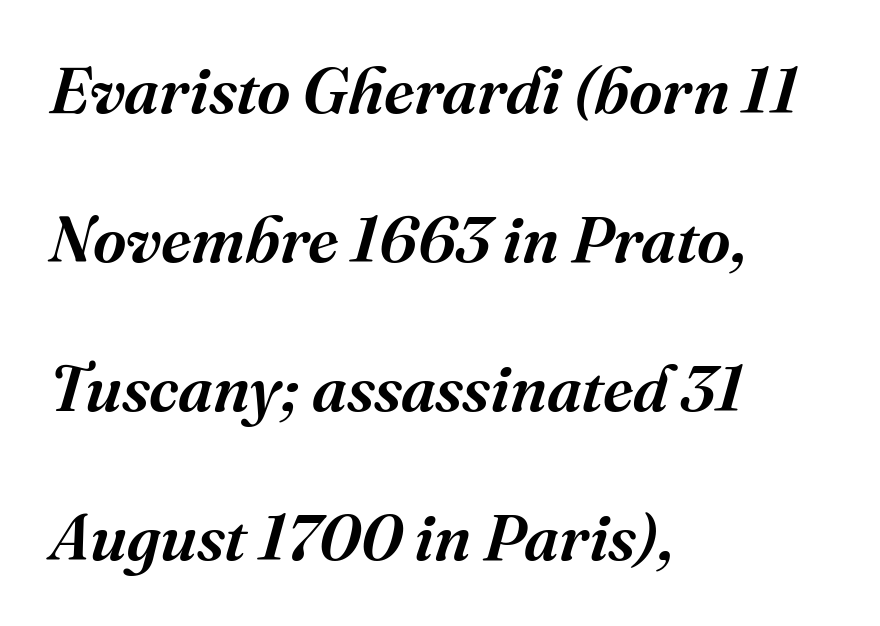
{"serif": "yes", "italic": "yes", "lean": "right", "slant_degrees": 16, "width": "normal", "stroke_contrast": "medium", "x_height": "medium", "monospaced": "no", "underline": "no", "align": "left", "line_spacing": "loose", "line_spacing_ratio": 2.29, "letter_spacing": "normal", "letter_spacing_em": 0.0, "glyph_px": 65}
